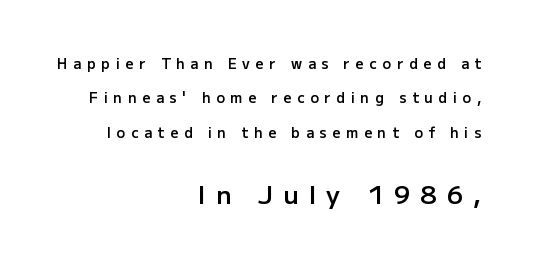
{"italic": "no", "bold": "semi", "underline": "no", "align": "right", "line_spacing": "loose", "line_spacing_ratio": 2.46, "letter_spacing": "wide", "letter_spacing_em": 0.41, "larger_block": "second", "size_ratio": 1.79, "glyph_px": 25}
